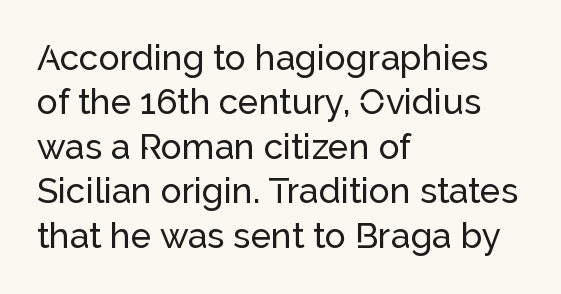
The image shows 35 px sans-serif type, upright; set left-aligned, normal line spacing (1.27x), normal letter spacing, not underlined; low stroke contrast and a medium x-height.
